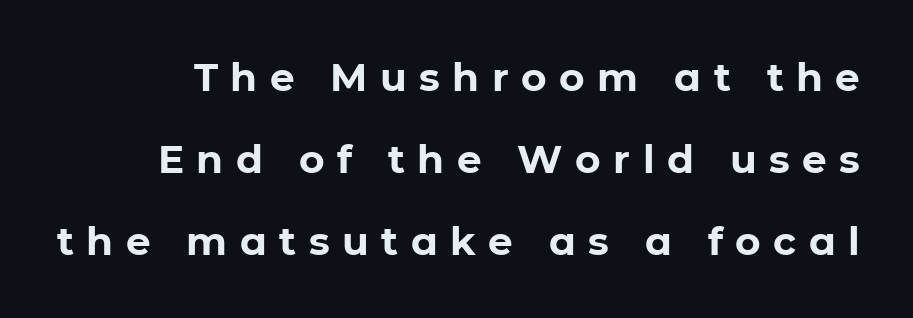
{"serif": "no", "italic": "no", "bold": "yes", "weight": "bold", "width": "normal", "stroke_contrast": "low", "x_height": "medium", "monospaced": "no", "underline": "no", "line_spacing": "loose", "line_spacing_ratio": 2.1, "letter_spacing": "wide", "letter_spacing_em": 0.32, "glyph_px": 39}
